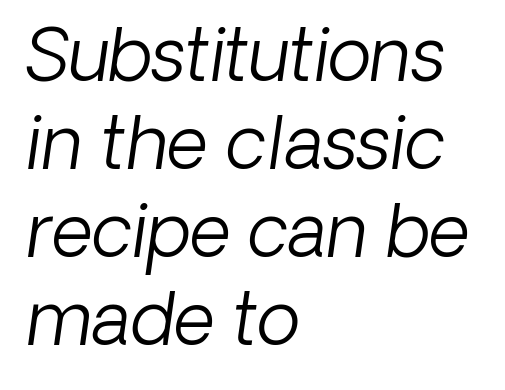
Spacing verdict: proportional, widths tailored to each character. Stroke mass is kept to a normal reading level or below. Nope, no serifs anywhere on these letters. Visually the block forms a straight wall on the left and a jagged coastline on the right. How are the letters spaced? Ordinarily, with no added tracking. Descenders hang freely into open space.
